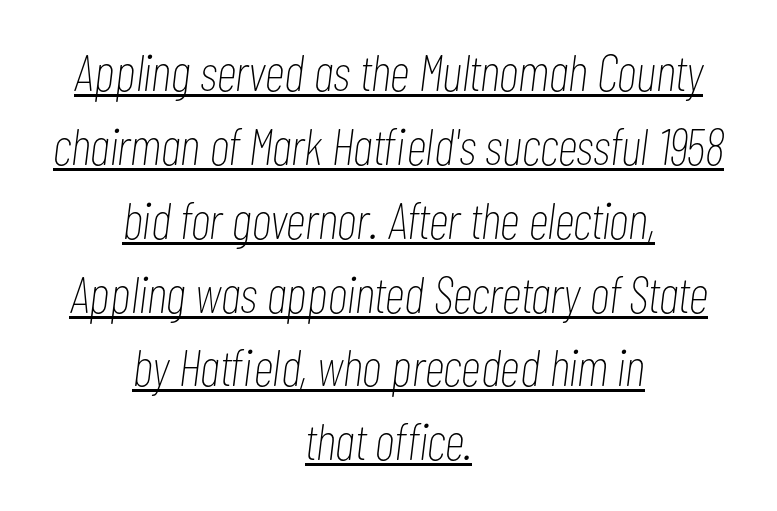
The image shows 52 px thin, condensed type, italic (leaning right); set centered, normal line spacing (1.42x), normal letter spacing, underlined; low stroke contrast and a medium x-height.
